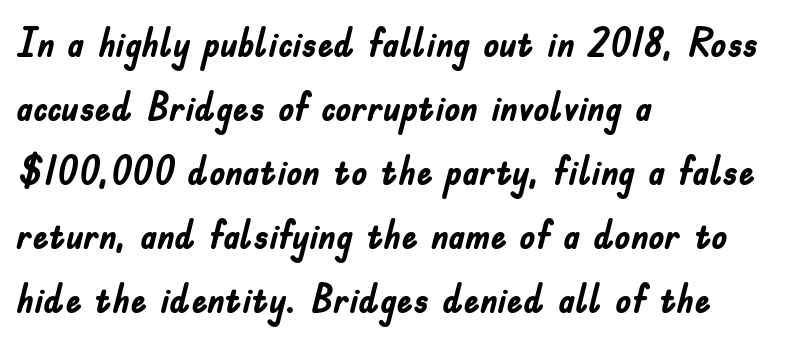
Q: Is the text bold? A: Yes.
Q: Is the text italic (slanted)? A: Yes.
Q: Is the typeface a serif or a sans-serif typeface? A: Sans-serif.
Q: Is the text underlined? A: No.
Q: How is the paragraph aligned? A: Left-aligned.
Q: Is the spacing between letters normal or unusually wide? A: Normal.
Q: Is the spacing between lines tight, normal or loose? A: Normal.
Q: Width (condensed, normal, or wide)? A: Condensed.
Q: Stroke contrast? A: Low.
Q: x-height? A: Small.
Q: Monospaced? A: No.
